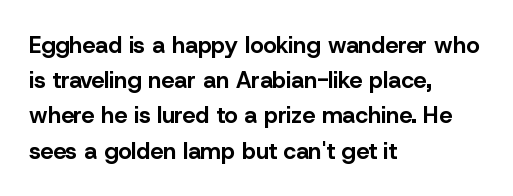
{"italic": "no", "bold": "yes", "underline": "no", "align": "left", "line_spacing": "normal", "line_spacing_ratio": 1.53, "letter_spacing": "normal", "letter_spacing_em": 0.0, "glyph_px": 23}
